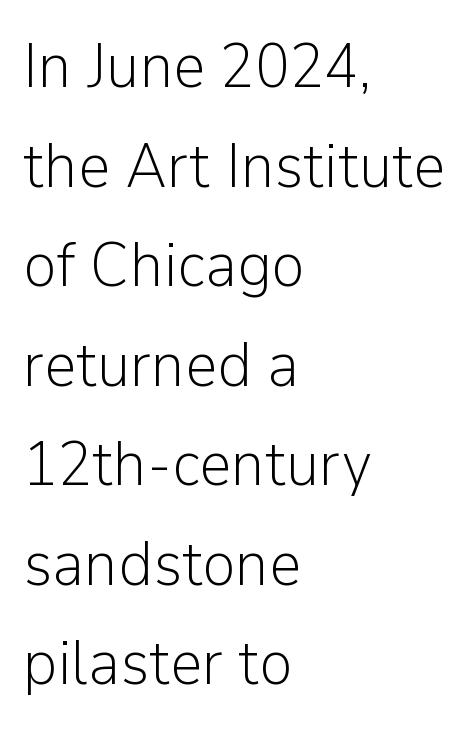
The image shows 63 px light sans-serif type, upright; set left-aligned, normal line spacing (1.58x), normal letter spacing, not underlined; low stroke contrast and a medium x-height.
